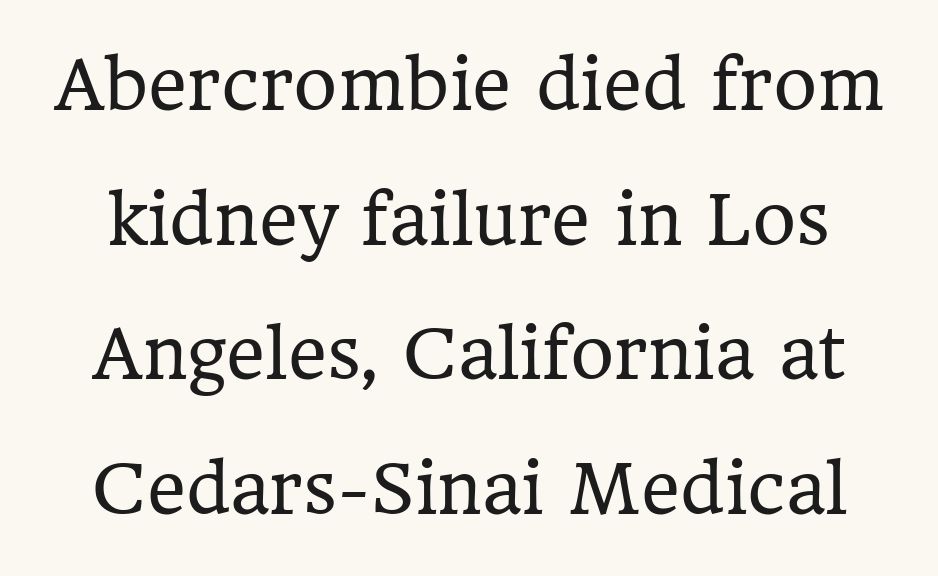
Q: Is the text bold? A: No.
Q: Is the text italic (slanted)? A: No, it is upright.
Q: Is the typeface a serif or a sans-serif typeface? A: Serif.
Q: Is the text underlined? A: No.
Q: Is the spacing between letters normal or unusually wide? A: Normal.
Q: Is the spacing between lines tight, normal or loose? A: Loose.
Q: Width (condensed, normal, or wide)? A: Normal.
Q: Stroke contrast? A: Low.
Q: x-height? A: Medium.
Q: Monospaced? A: No.
